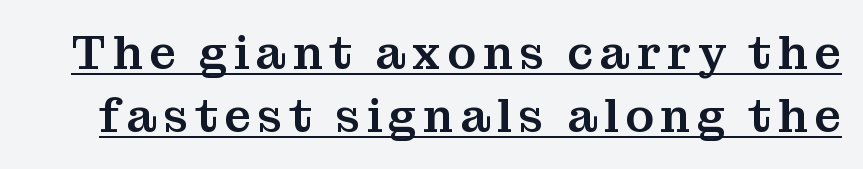
Q: Is the text italic (slanted)? A: No, it is upright.
Q: Is the typeface a serif or a sans-serif typeface? A: Serif.
Q: Is the text underlined? A: Yes.
Q: Is the spacing between lines tight, normal or loose? A: Normal.
Q: Width (condensed, normal, or wide)? A: Normal.
Q: Stroke contrast? A: Medium.
Q: x-height? A: Medium.
Q: Monospaced? A: No.
